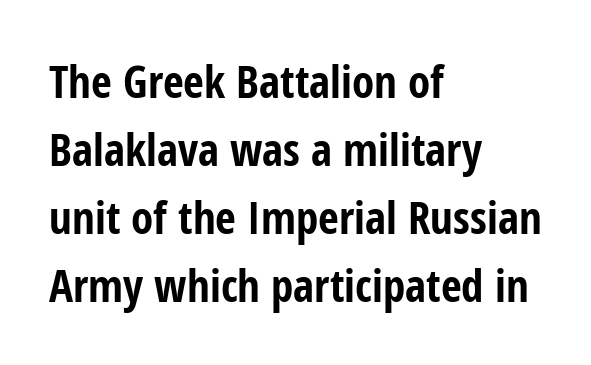
{"serif": "no", "italic": "no", "bold": "yes", "weight": "bold", "width": "condensed", "stroke_contrast": "low", "x_height": "medium", "monospaced": "no", "underline": "no", "align": "left", "line_spacing": "normal", "line_spacing_ratio": 1.51, "letter_spacing": "normal", "letter_spacing_em": 0.0, "glyph_px": 45}
